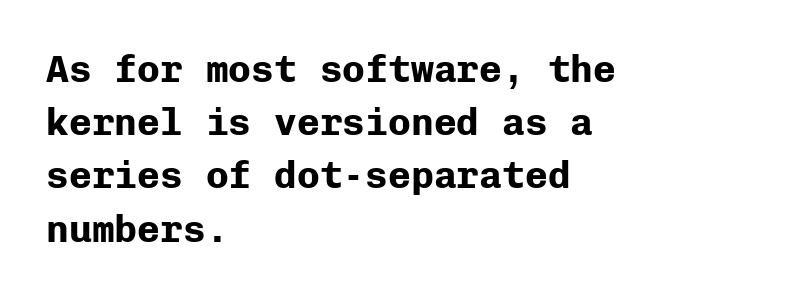
Any mark beneath the type? The region is blank. The typography opts for an upright posture over an oblique one. The letters march in equal steps, a hallmark of fixed-pitch type. Nothing unusual about the tracking: characters are spaced as the font intends.
